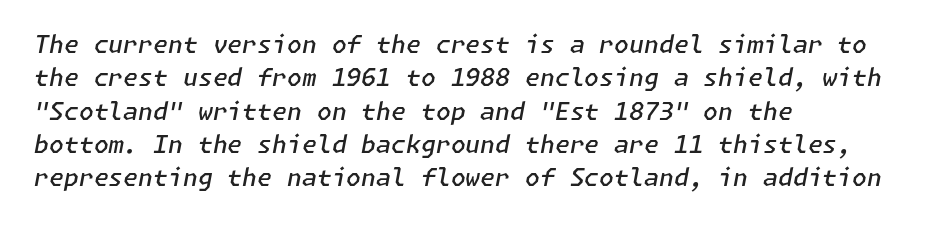
{"italic": "yes", "lean": "right", "slant_degrees": 11, "bold": "semi", "underline": "no", "align": "left", "line_spacing": "normal", "line_spacing_ratio": 1.39, "letter_spacing": "normal", "letter_spacing_em": 0.0, "glyph_px": 24}
